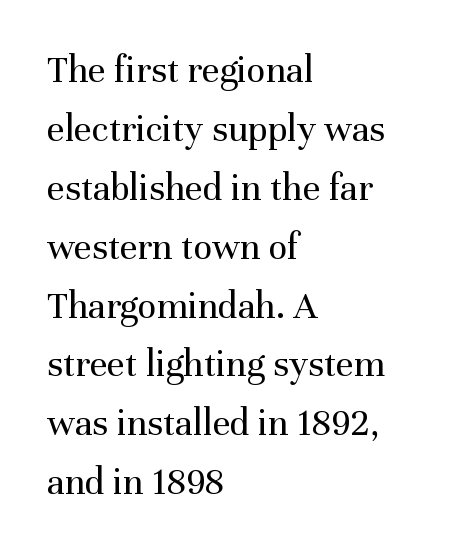
Q: Is the text bold? A: No.
Q: Is the text italic (slanted)? A: No, it is upright.
Q: Is the typeface a serif or a sans-serif typeface? A: Serif.
Q: Is the text underlined? A: No.
Q: How is the paragraph aligned? A: Left-aligned.
Q: Is the spacing between letters normal or unusually wide? A: Normal.
Q: Is the spacing between lines tight, normal or loose? A: Normal.
Q: Width (condensed, normal, or wide)? A: Normal.
Q: Stroke contrast? A: Medium.
Q: x-height? A: Medium.
Q: Monospaced? A: No.
